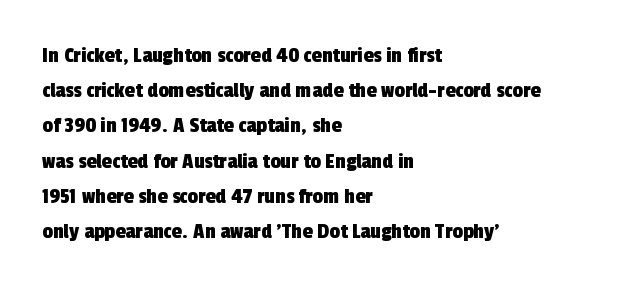
The rendering keeps characters at their native spacing. The zone under the glyphs is completely vacant. Teacher's note: observe the even left margin — that is flush-left alignment. Baseline-to-baseline distance is the conventional proportion of letter height.
